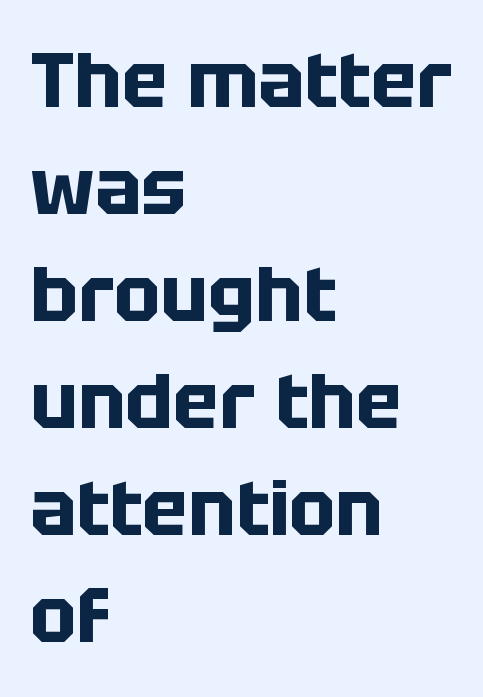
Q: Is the text bold? A: Yes.
Q: Is the text italic (slanted)? A: No, it is upright.
Q: Is the typeface a serif or a sans-serif typeface? A: Sans-serif.
Q: Is the text underlined? A: No.
Q: How is the paragraph aligned? A: Left-aligned.
Q: Is the spacing between letters normal or unusually wide? A: Normal.
Q: Is the spacing between lines tight, normal or loose? A: Normal.
Q: Width (condensed, normal, or wide)? A: Normal.
Q: Stroke contrast? A: Low.
Q: x-height? A: Large.
Q: Monospaced? A: No.
